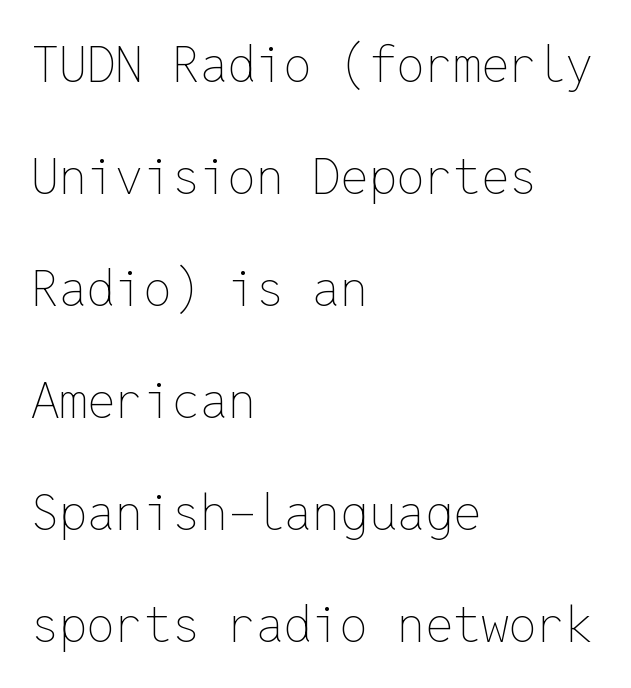
Q: Is the text bold? A: No.
Q: Is the text italic (slanted)? A: No, it is upright.
Q: Is the text underlined? A: No.
Q: How is the paragraph aligned? A: Left-aligned.
Q: Is the spacing between letters normal or unusually wide? A: Normal.
Q: Is the spacing between lines tight, normal or loose? A: Loose.
Q: Width (condensed, normal, or wide)? A: Normal.
Q: Stroke contrast? A: Low.
Q: x-height? A: Medium.
Q: Monospaced? A: Yes.
